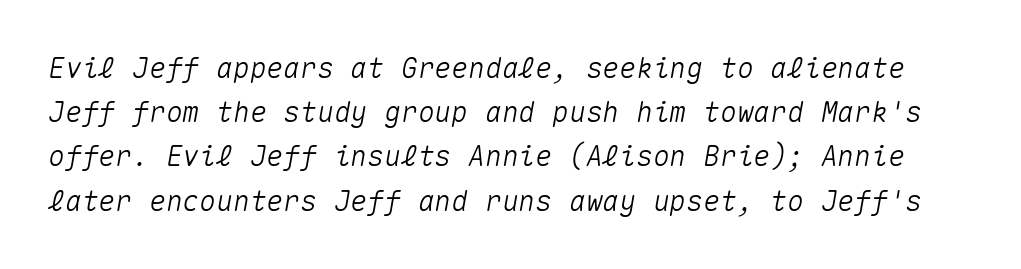
Q: Is the text italic (slanted)? A: Yes, it leans right by about 10 degrees.
Q: Is the text underlined? A: No.
Q: Is the spacing between letters normal or unusually wide? A: Normal.
Q: Is the spacing between lines tight, normal or loose? A: Normal.
Q: Width (condensed, normal, or wide)? A: Normal.
Q: Stroke contrast? A: Medium.
Q: x-height? A: Medium.
Q: Monospaced? A: Yes.
